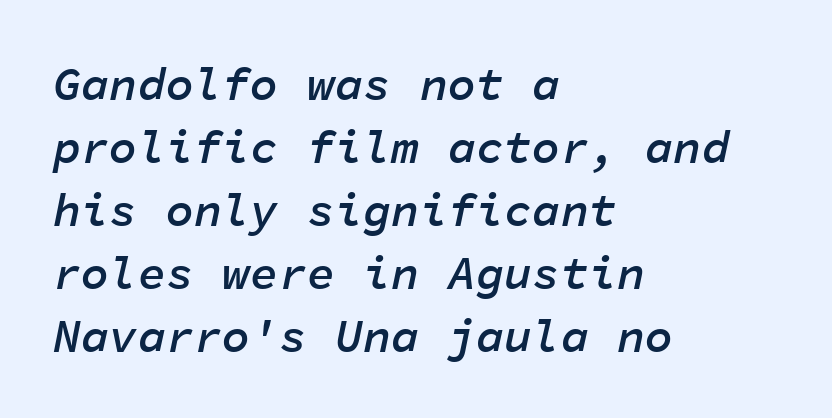
The compositor pushed each line to the left boundary. Notice the strokes are somewhat thickened but not fully heavy: this is a semibold. Quick note: italic. The passage shown is not underscored anywhere. The horizontal fit of the characters is conventional and even.
